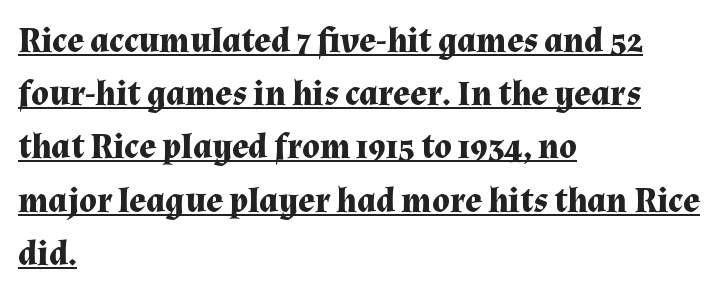
The image shows 35 px bold serif type, upright; set left-aligned, normal line spacing (1.52x), normal letter spacing, underlined; medium stroke contrast and a medium x-height.
